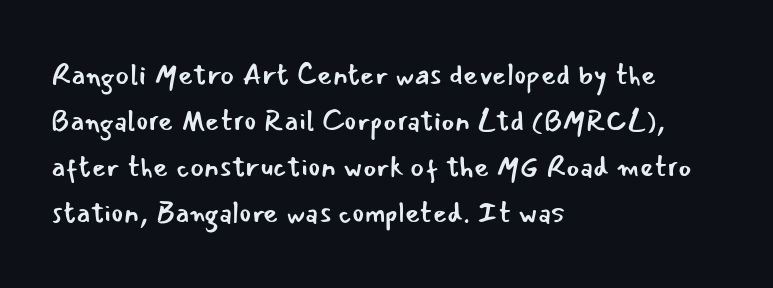
Q: Is the text bold? A: No.
Q: Is the text italic (slanted)? A: No, it is upright.
Q: Is the typeface a serif or a sans-serif typeface? A: Sans-serif.
Q: Is the text underlined? A: No.
Q: How is the paragraph aligned? A: Left-aligned.
Q: Is the spacing between letters normal or unusually wide? A: Normal.
Q: Is the spacing between lines tight, normal or loose? A: Normal.
Q: Width (condensed, normal, or wide)? A: Normal.
Q: Stroke contrast? A: Low.
Q: x-height? A: Small.
Q: Monospaced? A: No.
